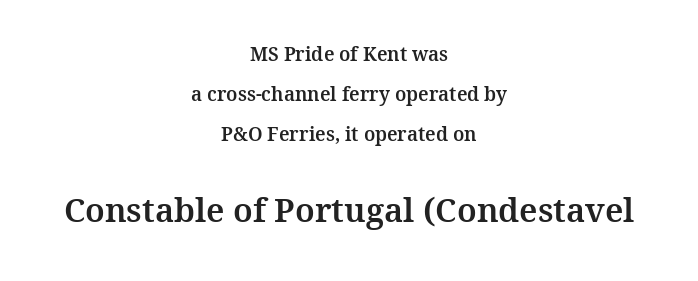
Varying glyph widths throughout — classic text-font behaviour. Observe the serifs anchoring each vertical stroke in this sample. Words appear dense and cohesive because spacing is normal. The rendering positions every line midway between the sides. Which chunk is bigger? The second one — the bottom block dwarfs the top. Descenders hang freely into open space.
